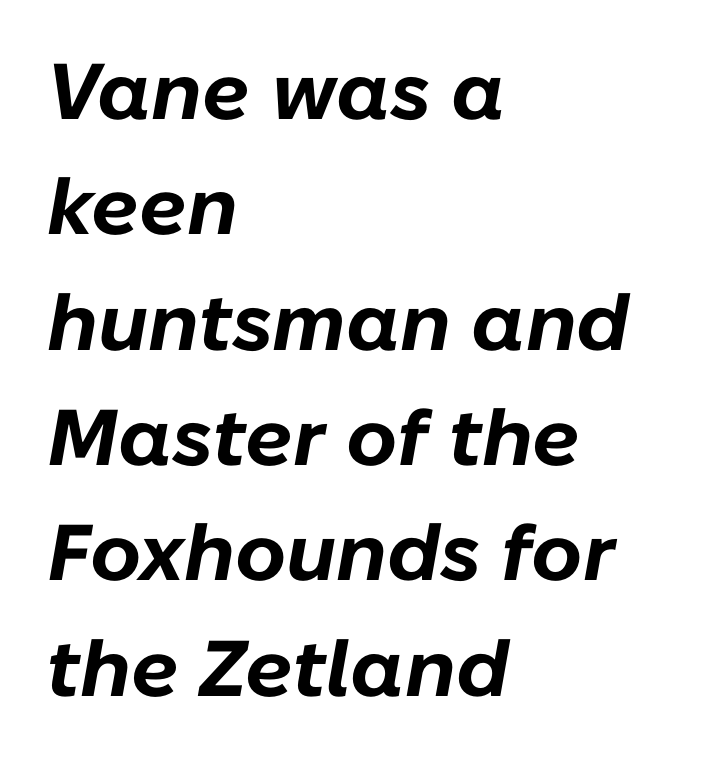
The passage shown is typed in a proportional face where columns would drift. Heavy, bold letterforms. Quick note: underline off. The rendering applies a slant to the glyphs.
